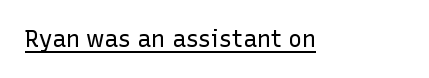
{"italic": "no", "bold": "no", "underline": "yes", "letter_spacing": "normal", "letter_spacing_em": 0.0, "glyph_px": 23}
